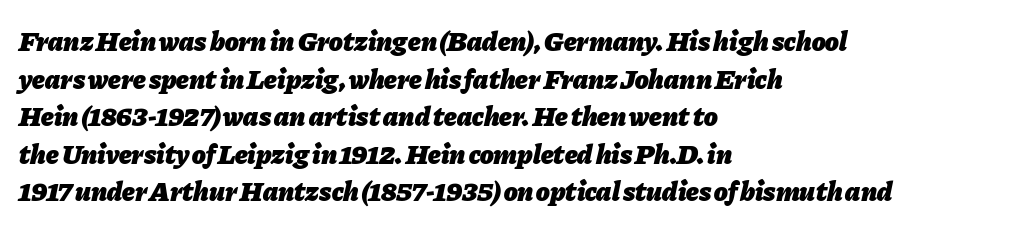
The image shows 28 px heavy type, italic (leaning right); set left-aligned, normal line spacing (1.34x), normal letter spacing, not underlined; low stroke contrast and a medium x-height.
